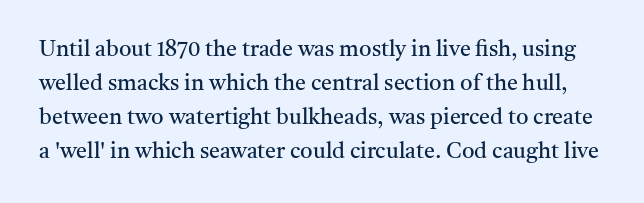
Q: Is the text bold? A: No.
Q: Is the text italic (slanted)? A: No, it is upright.
Q: Is the text underlined? A: No.
Q: Is the spacing between letters normal or unusually wide? A: Normal.
Q: Is the spacing between lines tight, normal or loose? A: Normal.
